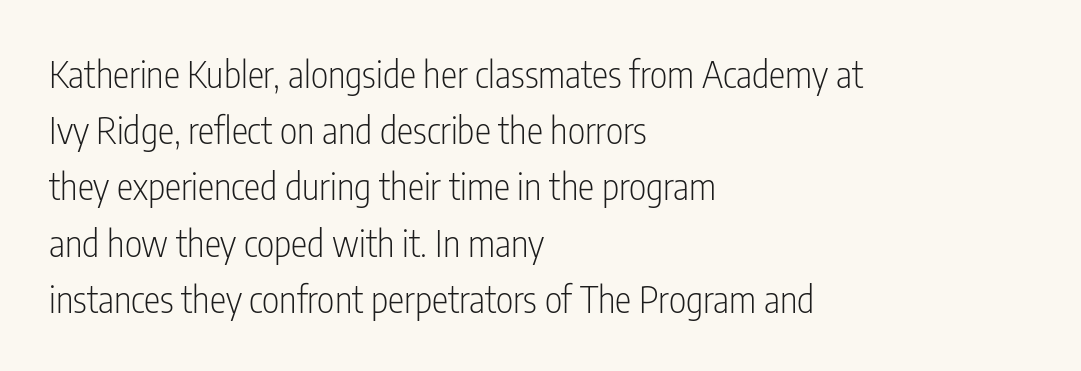
{"serif": "no", "italic": "no", "bold": "no", "weight": "light", "width": "condensed", "stroke_contrast": "low", "x_height": "medium", "monospaced": "no", "underline": "no", "align": "left", "line_spacing": "normal", "line_spacing_ratio": 1.52, "letter_spacing": "normal", "letter_spacing_em": 0.0, "glyph_px": 37}
